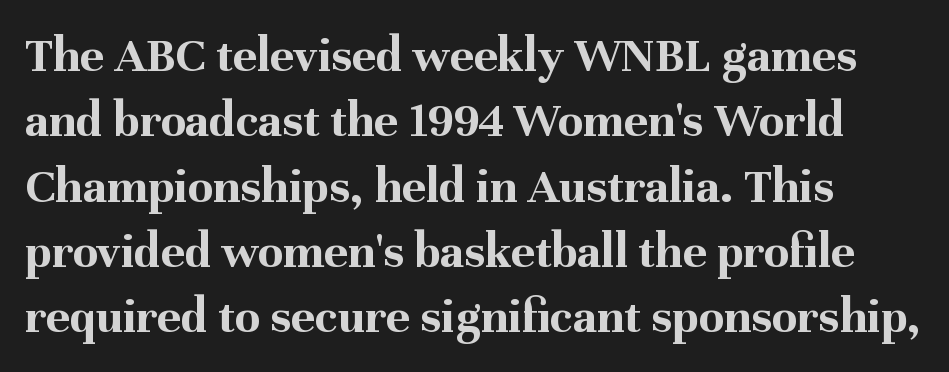
Q: Is the text bold? A: Yes.
Q: Is the text italic (slanted)? A: No, it is upright.
Q: Is the typeface a serif or a sans-serif typeface? A: Serif.
Q: Is the text underlined? A: No.
Q: How is the paragraph aligned? A: Left-aligned.
Q: Is the spacing between letters normal or unusually wide? A: Normal.
Q: Is the spacing between lines tight, normal or loose? A: Normal.
Q: Width (condensed, normal, or wide)? A: Normal.
Q: Stroke contrast? A: Medium.
Q: x-height? A: Medium.
Q: Monospaced? A: No.
